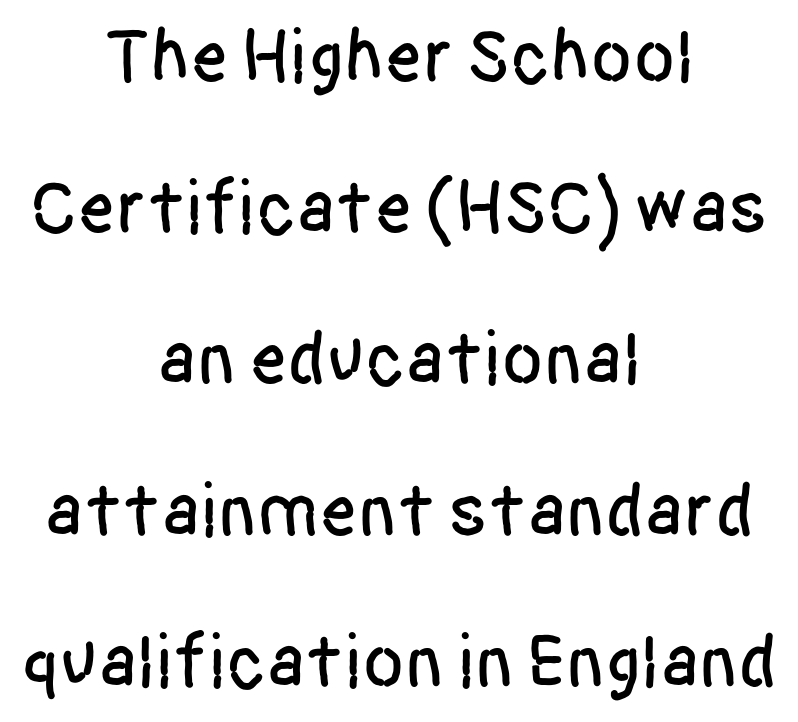
{"serif": "no", "italic": "no", "width": "condensed", "stroke_contrast": "low", "x_height": "large", "monospaced": "no", "underline": "no", "align": "center", "line_spacing": "loose", "line_spacing_ratio": 1.99, "letter_spacing": "normal", "letter_spacing_em": 0.0, "glyph_px": 76}
